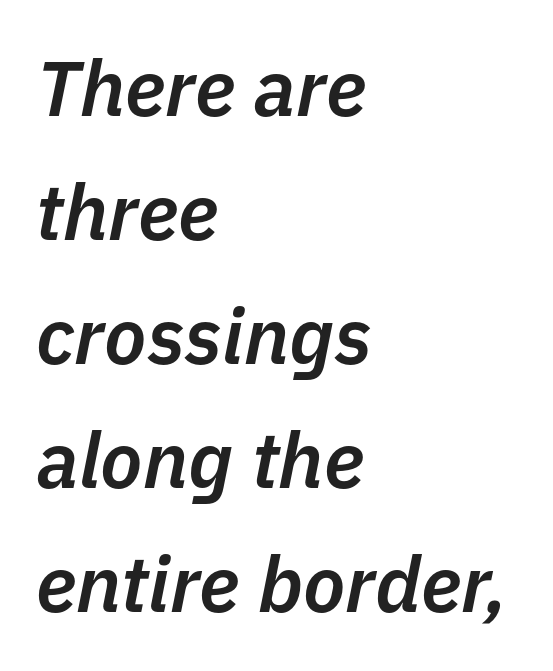
Q: Is the text bold? A: Semi-bold.
Q: Is the text italic (slanted)? A: Yes, it leans right by about 11 degrees.
Q: Is the text underlined? A: No.
Q: How is the paragraph aligned? A: Left-aligned.
Q: Is the spacing between letters normal or unusually wide? A: Normal.
Q: Is the spacing between lines tight, normal or loose? A: Normal.
Q: Width (condensed, normal, or wide)? A: Normal.
Q: Stroke contrast? A: Low.
Q: x-height? A: Medium.
Q: Monospaced? A: No.
